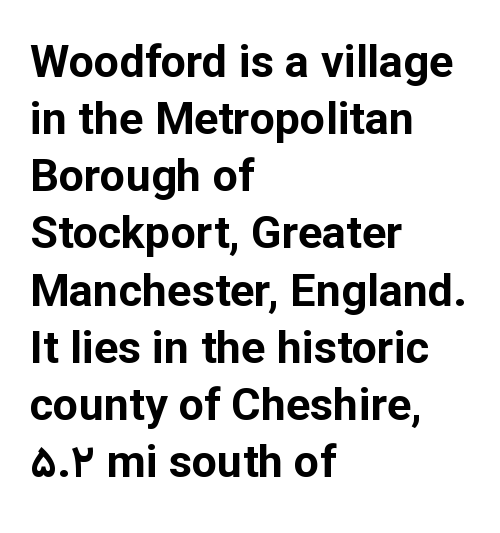
The image shows 45 px bold sans-serif type, upright; set left-aligned, normal line spacing (1.27x), normal letter spacing, not underlined; low stroke contrast and a medium x-height.
